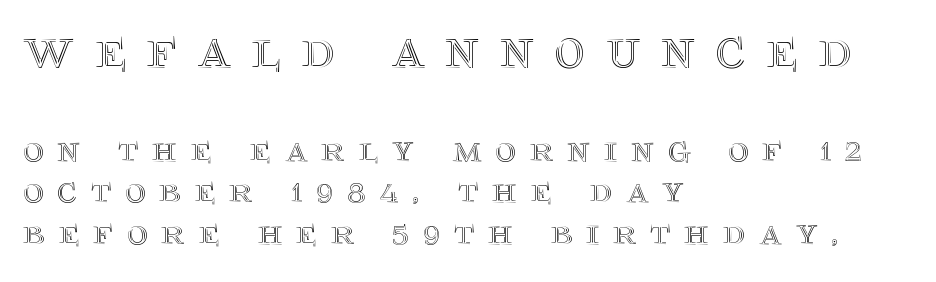
{"italic": "no", "width": "normal", "x_height": "large", "monospaced": "no", "underline": "no", "align": "left", "line_spacing": "tight", "line_spacing_ratio": 1.06, "letter_spacing": "wide", "letter_spacing_em": 0.36, "larger_block": "first", "size_ratio": 1.49, "glyph_px": 58}
